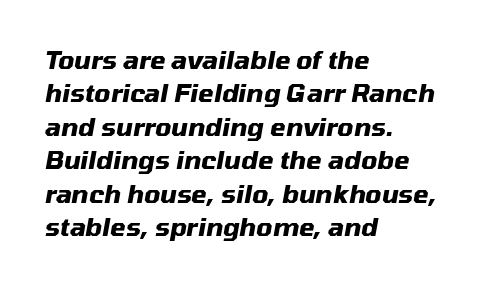
In terms of posture, this sample is oblique. The text block is weighted toward the left margin, trailing off unevenly rightward. The glyphs are unaccompanied by any horizontal stroke below them. Characters follow at the spacing the type designer built in. Regarding leading, the lines here are spaced in the standard way. In terms of weight, the rendering is a true, heavy bold.
